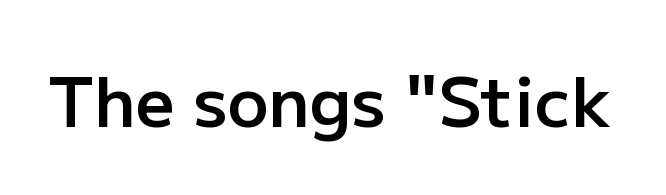
{"serif": "no", "italic": "no", "bold": "semi", "weight": "semibold", "width": "normal", "stroke_contrast": "low", "x_height": "medium", "monospaced": "no", "underline": "no", "letter_spacing": "normal", "letter_spacing_em": 0.0, "glyph_px": 68}
